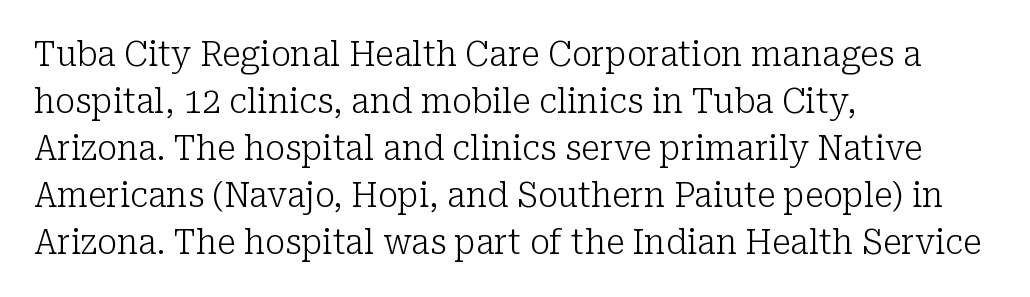
{"serif": "yes", "italic": "no", "bold": "no", "weight": "light", "width": "normal", "stroke_contrast": "low", "x_height": "medium", "monospaced": "no", "underline": "no", "align": "left", "line_spacing": "normal", "line_spacing_ratio": 1.38, "letter_spacing": "normal", "letter_spacing_em": 0.0, "glyph_px": 34}
